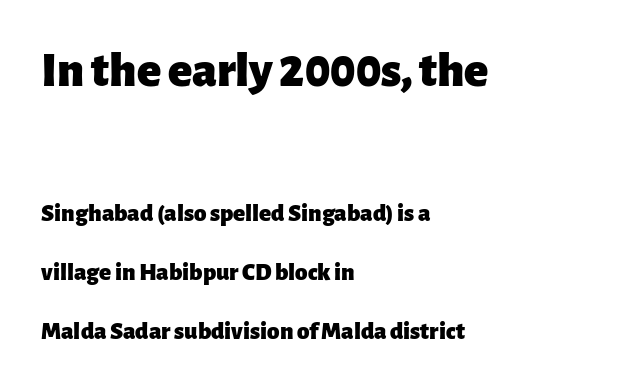
Q: Is the text bold? A: Yes.
Q: Is the text italic (slanted)? A: No, it is upright.
Q: Is the typeface a serif or a sans-serif typeface? A: Sans-serif.
Q: Is the text underlined? A: No.
Q: How is the paragraph aligned? A: Left-aligned.
Q: Is the spacing between letters normal or unusually wide? A: Normal.
Q: Is the spacing between lines tight, normal or loose? A: Loose.
Q: Which block of text is set in a larger size, the first (top) or the second (bottom)? A: The first (top) one.
Q: Width (condensed, normal, or wide)? A: Normal.
Q: Stroke contrast? A: Low.
Q: x-height? A: Medium.
Q: Monospaced? A: No.
